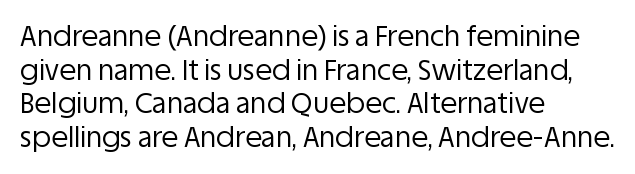
The image shows 28 px regular-weight sans-serif type, upright; set left-aligned, line spacing 1.2x, normal letter spacing, not underlined; low stroke contrast and a large x-height.
